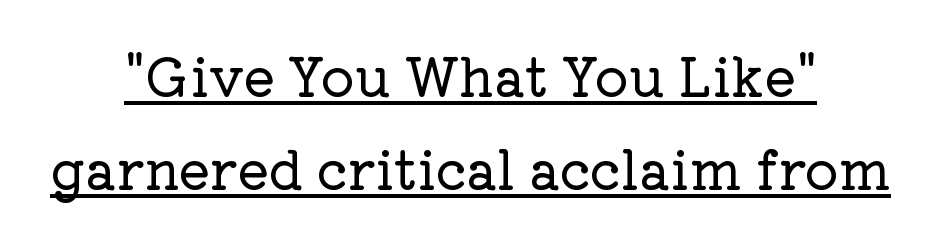
Note the varied advance widths — an 'i' is clearly narrower than an 'm'. Italic? Not at all — the glyphs are vertical. This is serif lettering, the kind often seen in printed books. What stands out about the letter spacing? Nothing — it is the standard amount. Like a heading marked for emphasis, these lines bear an underscore.
